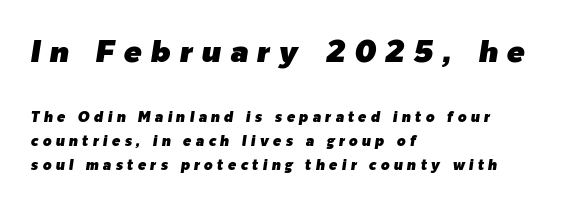
Does the copy run flush right? No — it runs flush left. You get the large type first, then a drop to smaller type. The string is rendered with underlining switched off. Do the characters align in a grid? No, the font is proportional. The rendering inserts visible extra space after every character.
